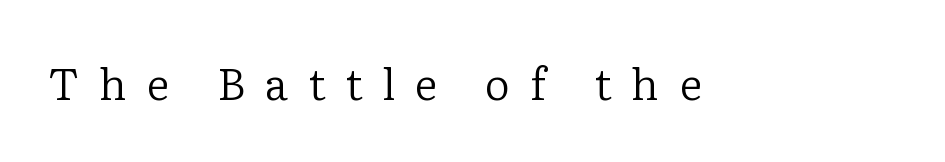
The image shows 44 px regular-weight serif type, upright; set unusually wide letter spacing (+0.45 em), not underlined; low stroke contrast and a medium x-height.
